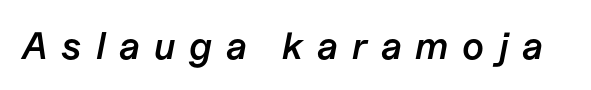
Q: Is the text bold? A: Semi-bold.
Q: Is the text italic (slanted)? A: Yes, it leans right by about 11 degrees.
Q: Is the text underlined? A: No.
Q: Is the spacing between letters normal or unusually wide? A: Unusually wide.
Q: Width (condensed, normal, or wide)? A: Normal.
Q: Stroke contrast? A: Low.
Q: x-height? A: Medium.
Q: Monospaced? A: No.
